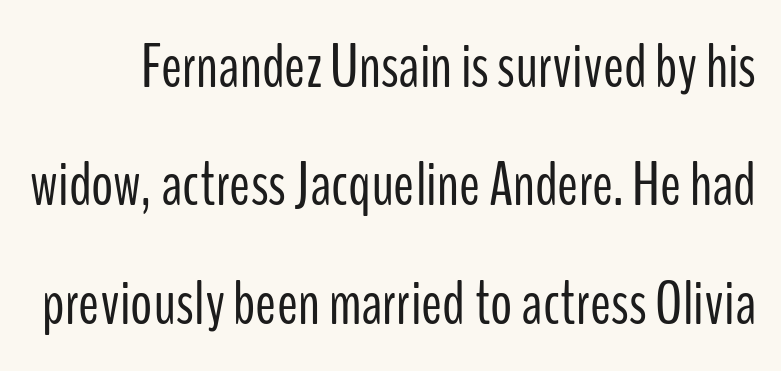
{"serif": "no", "italic": "no", "bold": "no", "weight": "light", "width": "condensed", "stroke_contrast": "low", "x_height": "medium", "monospaced": "no", "underline": "no", "line_spacing": "loose", "line_spacing_ratio": 1.91, "letter_spacing": "normal", "letter_spacing_em": 0.0, "glyph_px": 62}
